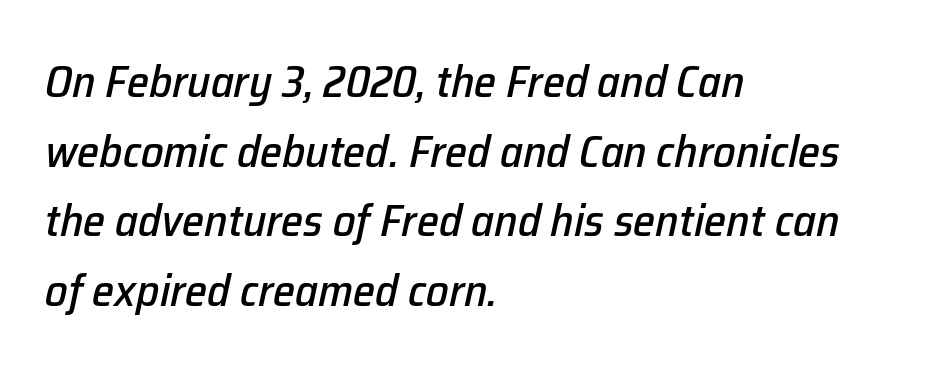
Clear beneath every line of the passage. In terms of posture, this sample is oblique. The rendering uses natural spacing where letterforms have individual widths. Spacing between characters is what you'd get straight out of the box.
